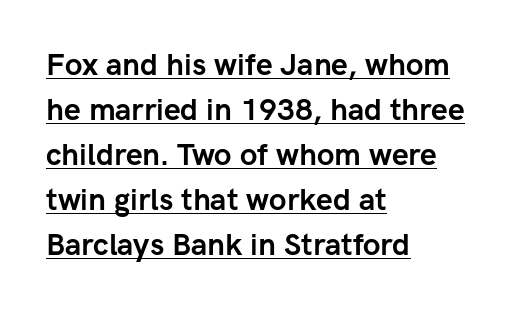
The image shows 30 px semibold sans-serif type, upright; set left-aligned, normal line spacing (1.5x), normal letter spacing, underlined; low stroke contrast and a medium x-height.
